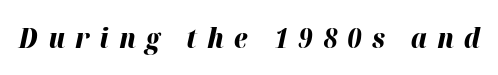
Q: Is the text bold? A: Yes.
Q: Is the text italic (slanted)? A: Yes, it leans right by about 12 degrees.
Q: Is the text underlined? A: No.
Q: Is the spacing between letters normal or unusually wide? A: Unusually wide.
Q: Width (condensed, normal, or wide)? A: Normal.
Q: Stroke contrast? A: High.
Q: x-height? A: Medium.
Q: Monospaced? A: No.
